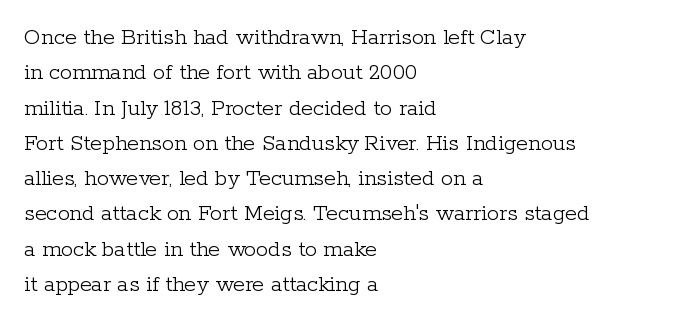
Q: Is the text bold? A: No.
Q: Is the text italic (slanted)? A: No, it is upright.
Q: Is the text underlined? A: No.
Q: How is the paragraph aligned? A: Left-aligned.
Q: Is the spacing between letters normal or unusually wide? A: Normal.
Q: Is the spacing between lines tight, normal or loose? A: Normal.
